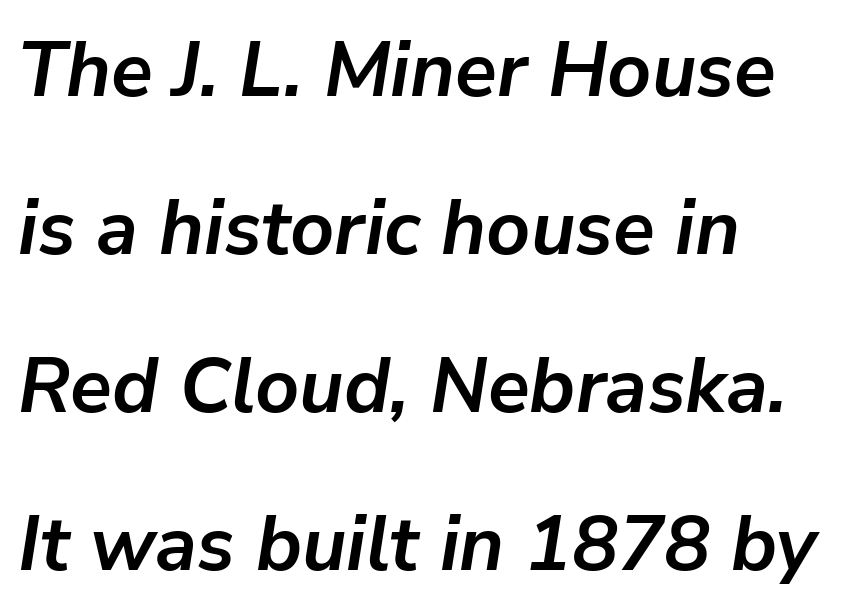
The image shows 77 px semibold type, italic (leaning right); set left-aligned, loose line spacing (2.05x), normal letter spacing, not underlined; low stroke contrast and a medium x-height.
